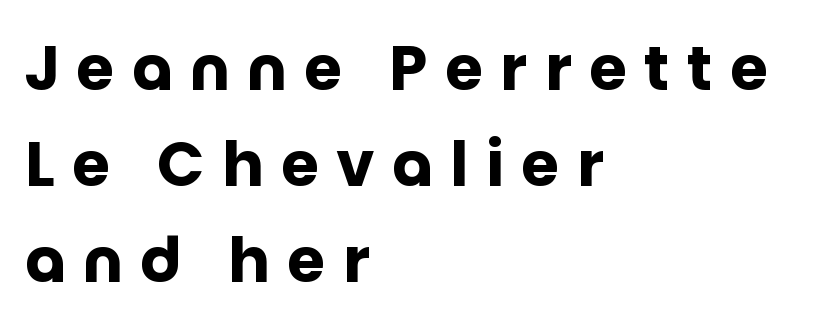
{"serif": "no", "italic": "no", "bold": "yes", "weight": "heavy", "width": "normal", "stroke_contrast": "low", "x_height": "large", "monospaced": "no", "underline": "no", "align": "left", "line_spacing": "normal", "line_spacing_ratio": 1.57, "letter_spacing": "wide", "letter_spacing_em": 0.29, "glyph_px": 61}
